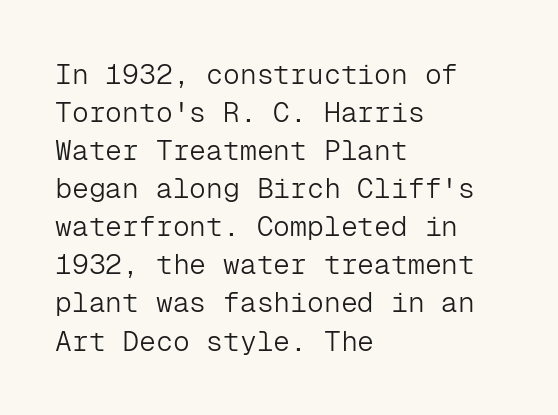
These lines stack with their left ends in a neat column. The line-height multiplier appears to be the usual default. The horizontal fit of the characters is conventional and even. You could count columns in this text — the font is strictly monospaced. Quick note: not italic, upright. The space beneath each line is pristine and unruled.
